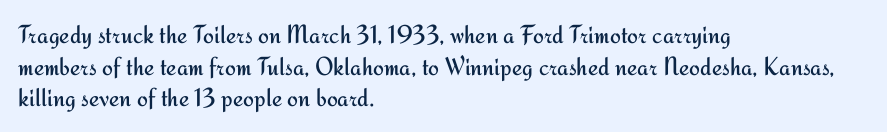
The image shows 26 px text type, upright; set left-aligned, line spacing 1.22x, normal letter spacing, not underlined.
